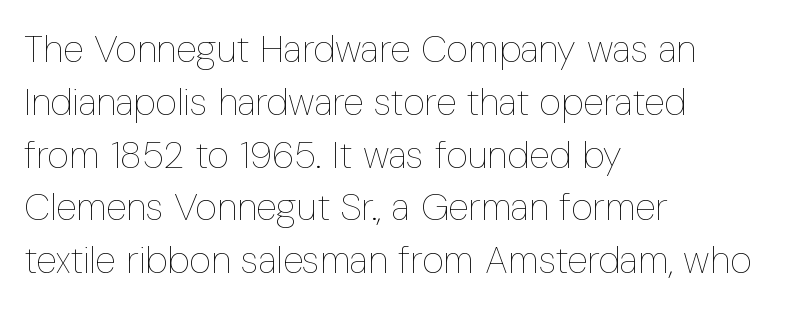
Q: Is the text bold? A: No.
Q: Is the text italic (slanted)? A: No, it is upright.
Q: Is the text underlined? A: No.
Q: How is the paragraph aligned? A: Left-aligned.
Q: Is the spacing between letters normal or unusually wide? A: Normal.
Q: Is the spacing between lines tight, normal or loose? A: Normal.
Q: Width (condensed, normal, or wide)? A: Condensed.
Q: Stroke contrast? A: Low.
Q: x-height? A: Medium.
Q: Monospaced? A: No.
